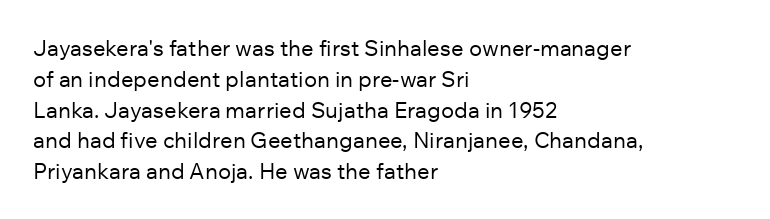
{"italic": "no", "bold": "no", "underline": "no", "align": "left", "line_spacing": "normal", "line_spacing_ratio": 1.4, "letter_spacing": "normal", "letter_spacing_em": 0.0, "glyph_px": 22}
